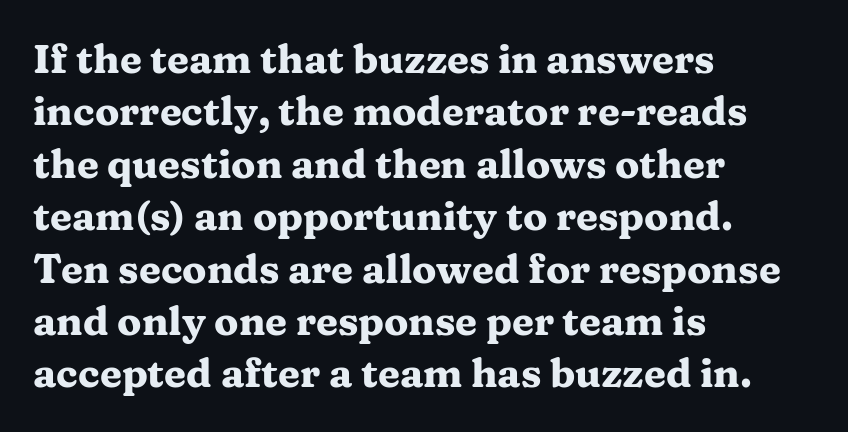
Underline: absent. Alignment: flush left. The passage shown is typed in a proportional face where columns would drift. The specimen reads as upright at a glance. These lines carry a lot of weight — the face is fully bold.
